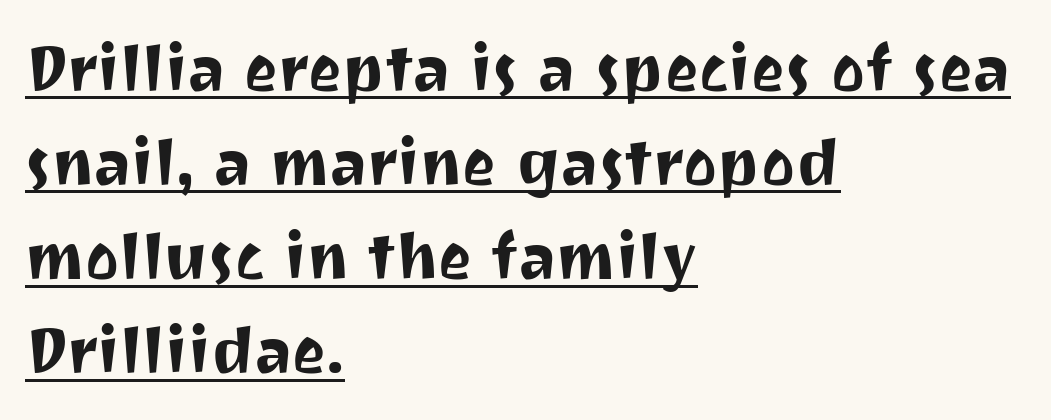
{"serif": "no", "italic": "no", "width": "normal", "stroke_contrast": "medium", "x_height": "medium", "monospaced": "no", "underline": "yes", "align": "left", "line_spacing": "normal", "line_spacing_ratio": 1.47, "letter_spacing": "normal", "letter_spacing_em": 0.0, "glyph_px": 64}
